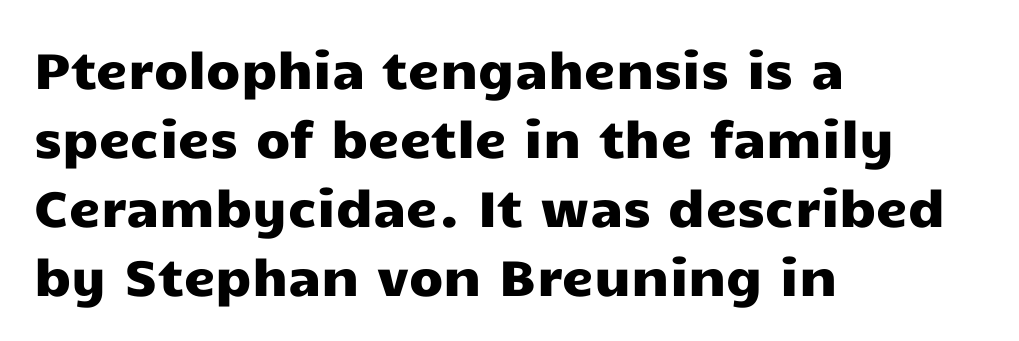
Q: Is the text italic (slanted)? A: No, it is upright.
Q: Is the typeface a serif or a sans-serif typeface? A: Sans-serif.
Q: Is the text underlined? A: No.
Q: How is the paragraph aligned? A: Left-aligned.
Q: Is the spacing between letters normal or unusually wide? A: Normal.
Q: Is the spacing between lines tight, normal or loose? A: Normal.
Q: Width (condensed, normal, or wide)? A: Wide.
Q: Stroke contrast? A: Low.
Q: x-height? A: Medium.
Q: Monospaced? A: No.
